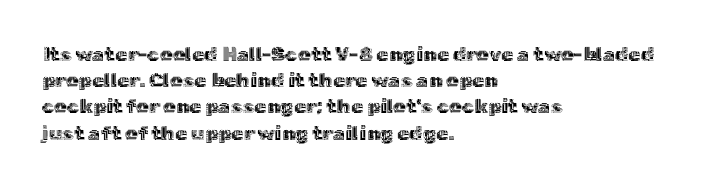
Q: Is the text italic (slanted)? A: No, it is upright.
Q: Is the text underlined? A: No.
Q: How is the paragraph aligned? A: Left-aligned.
Q: Is the spacing between letters normal or unusually wide? A: Normal.
Q: Is the spacing between lines tight, normal or loose? A: Normal.
